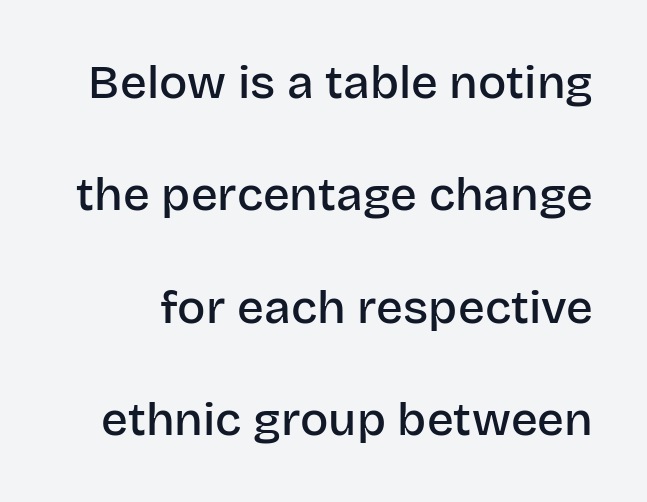
The image shows 47 px semibold sans-serif type, upright; set loose line spacing (2.39x), normal letter spacing, not underlined; low stroke contrast and a large x-height.
